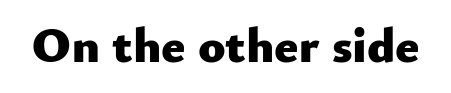
The image shows 50 px heavy sans-serif type, upright; set normal letter spacing, not underlined; low stroke contrast and a small x-height.
